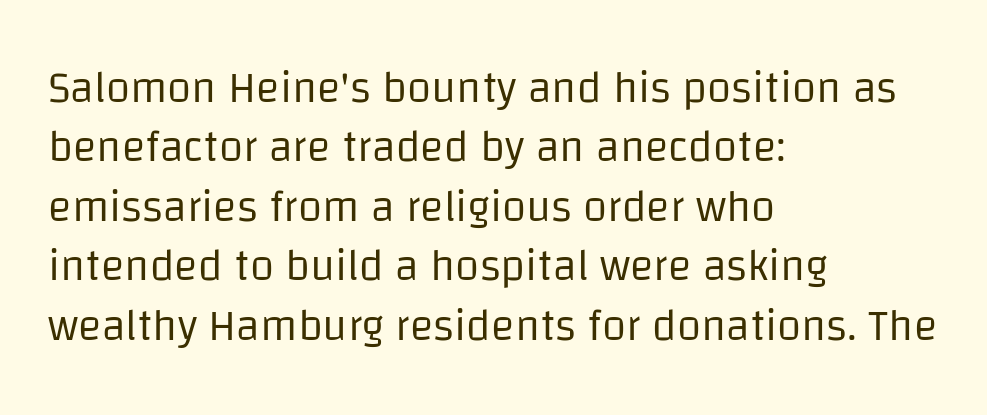
Q: Is the text bold? A: No.
Q: Is the text italic (slanted)? A: No, it is upright.
Q: Is the typeface a serif or a sans-serif typeface? A: Sans-serif.
Q: Is the text underlined? A: No.
Q: How is the paragraph aligned? A: Left-aligned.
Q: Is the spacing between letters normal or unusually wide? A: Normal.
Q: Is the spacing between lines tight, normal or loose? A: Normal.
Q: Width (condensed, normal, or wide)? A: Normal.
Q: Stroke contrast? A: Low.
Q: x-height? A: Large.
Q: Monospaced? A: No.
